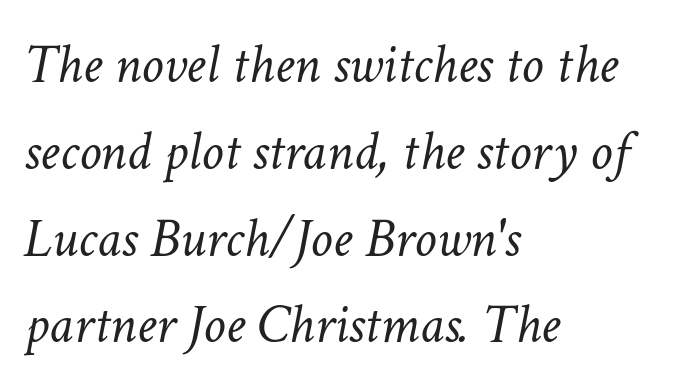
Q: Is the text bold? A: No.
Q: Is the text italic (slanted)? A: Yes, it leans right by about 11 degrees.
Q: Is the text underlined? A: No.
Q: How is the paragraph aligned? A: Left-aligned.
Q: Is the spacing between letters normal or unusually wide? A: Normal.
Q: Is the spacing between lines tight, normal or loose? A: Normal.
Q: Width (condensed, normal, or wide)? A: Normal.
Q: Stroke contrast? A: Low.
Q: x-height? A: Medium.
Q: Monospaced? A: No.
